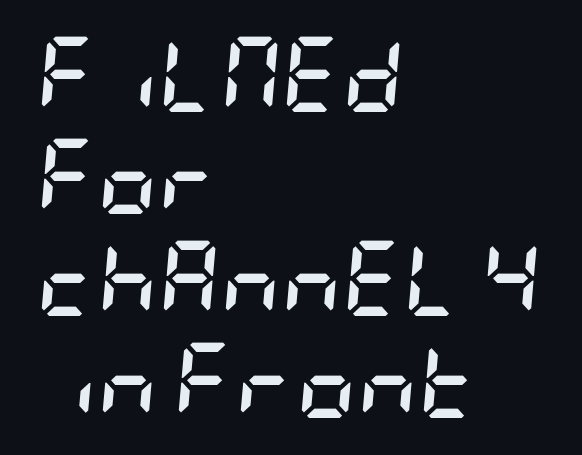
{"italic": "yes", "lean": "right", "slant_degrees": 5, "bold": "yes", "weight": "semibold", "width": "condensed", "stroke_contrast": "low", "x_height": "large", "underline": "no", "align": "left", "line_spacing": "normal", "line_spacing_ratio": 1.36, "letter_spacing": "normal", "letter_spacing_em": 0.0, "glyph_px": 75}
